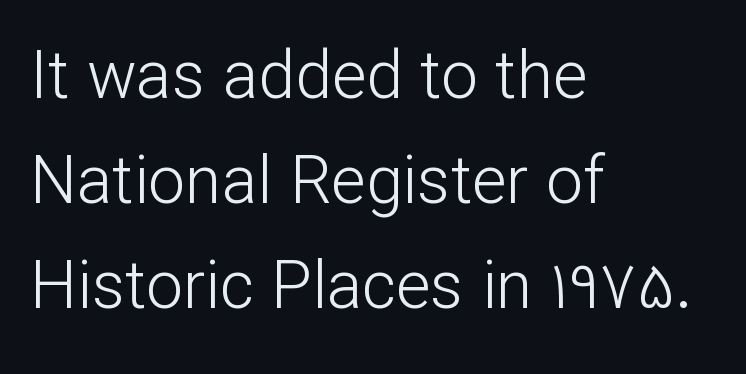
The image shows 66 px light sans-serif type, upright; set left-aligned, normal line spacing (1.59x), normal letter spacing, not underlined; low stroke contrast and a medium x-height.
